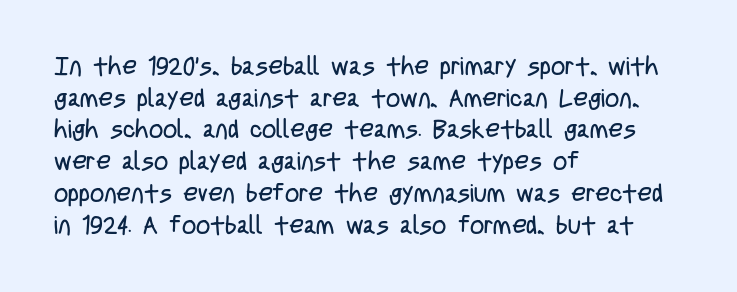
{"italic": "no", "bold": "no", "underline": "no", "align": "left", "line_spacing": "normal", "line_spacing_ratio": 1.27, "letter_spacing": "normal", "letter_spacing_em": 0.0, "glyph_px": 25}
